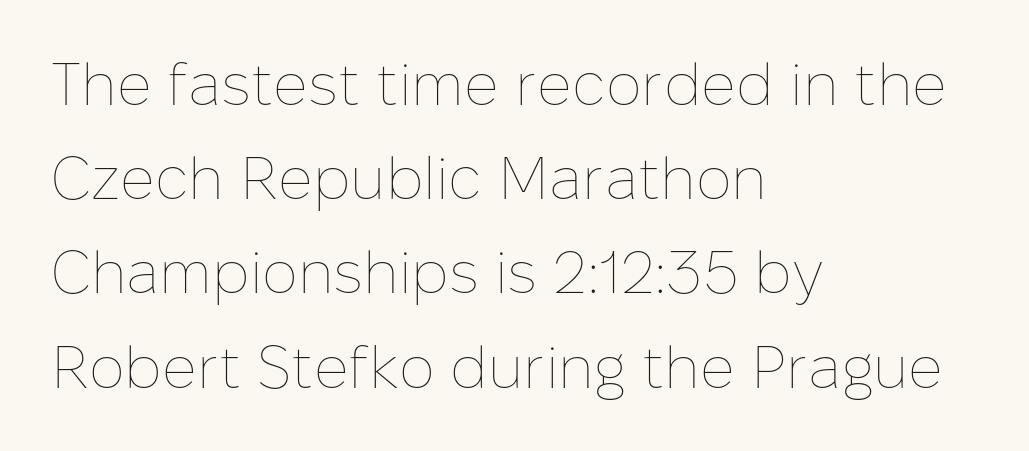
{"italic": "no", "bold": "no", "weight": "thin", "width": "normal", "stroke_contrast": "low", "x_height": "medium", "monospaced": "no", "underline": "no", "align": "left", "line_spacing": "normal", "line_spacing_ratio": 1.57, "letter_spacing": "normal", "letter_spacing_em": 0.0, "glyph_px": 60}
